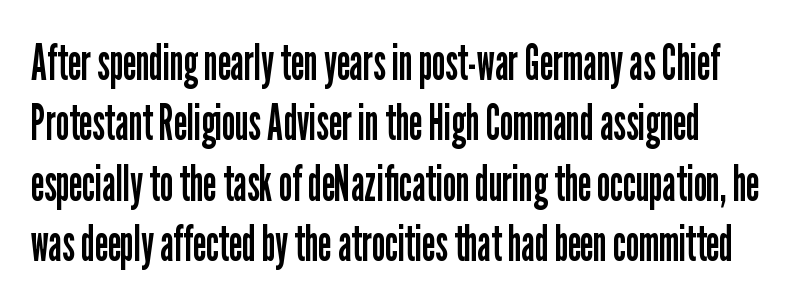
Rule under the text: the space is simply empty. The passage shown has conventional tracking throughout. The face used here is a sans, in the tradition of grotesques and geometrics. Spacing verdict: proportional, widths tailored to each character.
